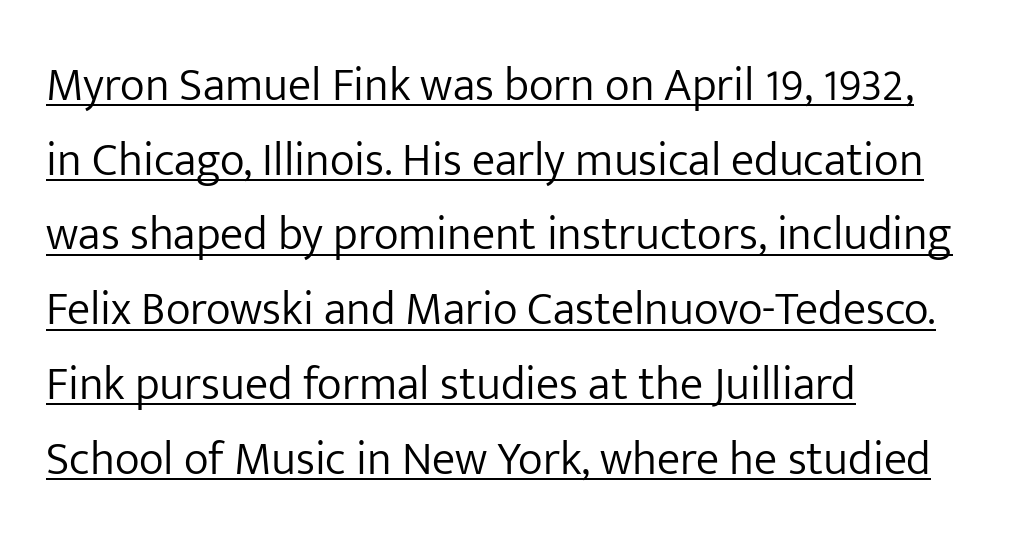
The paragraph has a hard left edge and a soft right edge. A sans-serif font was chosen for this passage. Leading matches the norm, producing a regular column. Heaviness? Minimal to ordinary, like unemphasized prose. You could call the tracking neutral — neither tight nor loose. Check the space under the baseline: a stroke is drawn there.
